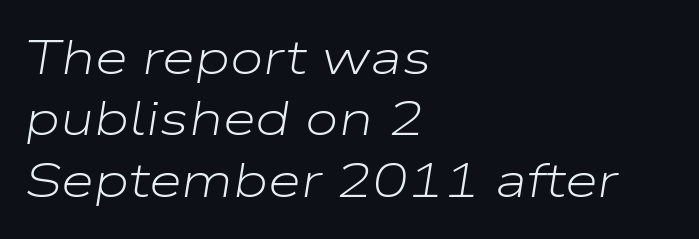
The image shows 48 px light, wide type, italic (leaning right); set left-aligned, normal line spacing (1.28x), normal letter spacing, not underlined; low stroke contrast and a medium x-height.
